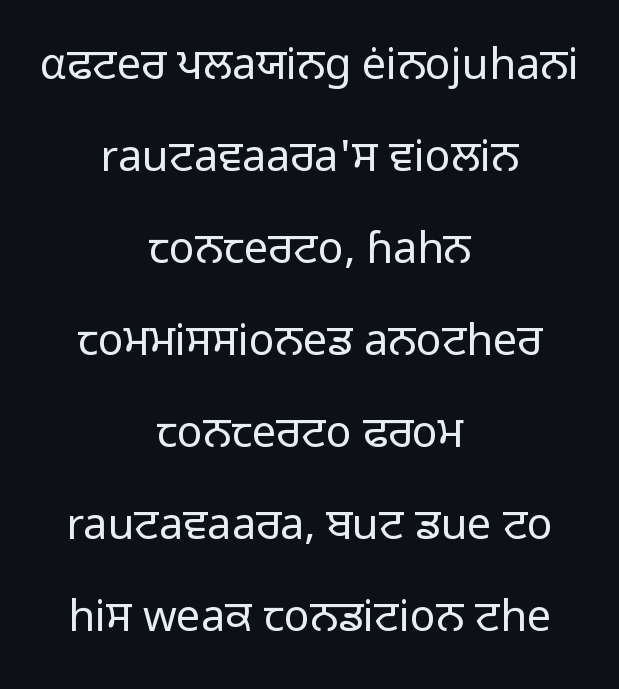
Q: Is the text bold? A: No.
Q: Is the text italic (slanted)? A: No, it is upright.
Q: Is the typeface a serif or a sans-serif typeface? A: Sans-serif.
Q: Is the text underlined? A: No.
Q: How is the paragraph aligned? A: Centered.
Q: Is the spacing between letters normal or unusually wide? A: Normal.
Q: Is the spacing between lines tight, normal or loose? A: Loose.
Q: Width (condensed, normal, or wide)? A: Normal.
Q: Stroke contrast? A: Low.
Q: x-height? A: Medium.
Q: Monospaced? A: No.
